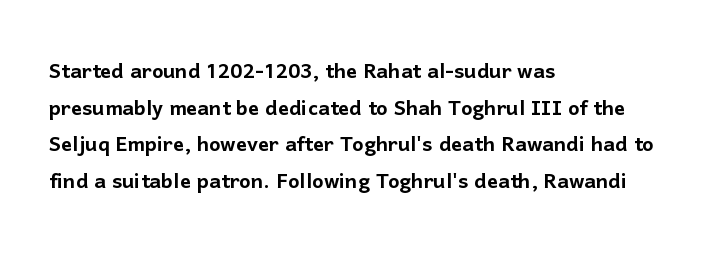
Alignment: flush left. The lettering stays uniformly vertical, giving the passage a roman look. The block of text has a typical density, with ordinary space between rows. Beneath every word, the page is bare. Compared with typical body copy, the letter spacing here is the same.
